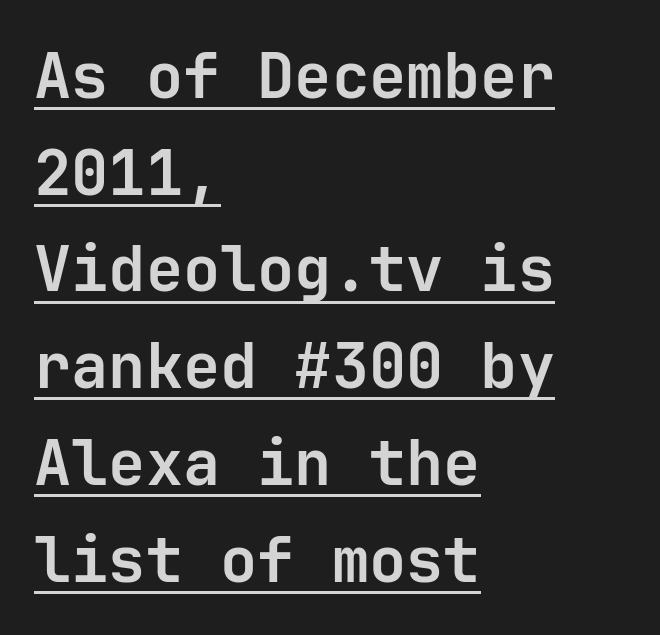
Line spacing here is normal. Tracking here is standard; glyphs follow each other at the usual distance. No italicization has been applied; the sample stays upright. Alignment: flush left.
